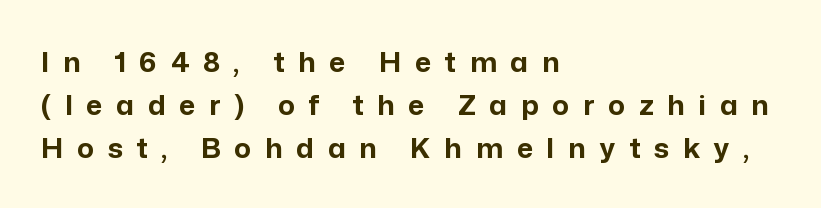
The image shows 28 px bold sans-serif type, upright; set left-aligned, normal line spacing (1.53x), unusually wide letter spacing (+0.49 em), not underlined; low stroke contrast and a medium x-height.
